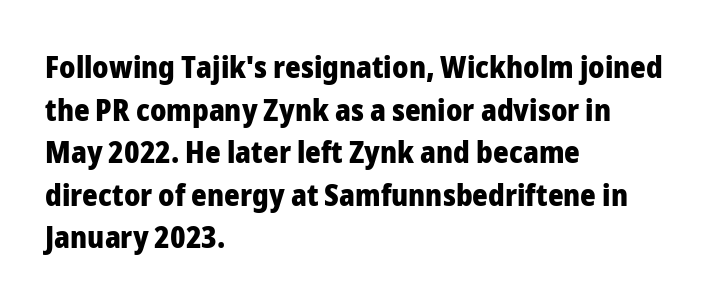
{"serif": "no", "italic": "no", "bold": "yes", "weight": "heavy", "width": "normal", "stroke_contrast": "low", "x_height": "medium", "monospaced": "no", "underline": "no", "align": "left", "line_spacing": "normal", "line_spacing_ratio": 1.42, "letter_spacing": "normal", "letter_spacing_em": 0.0, "glyph_px": 30}
